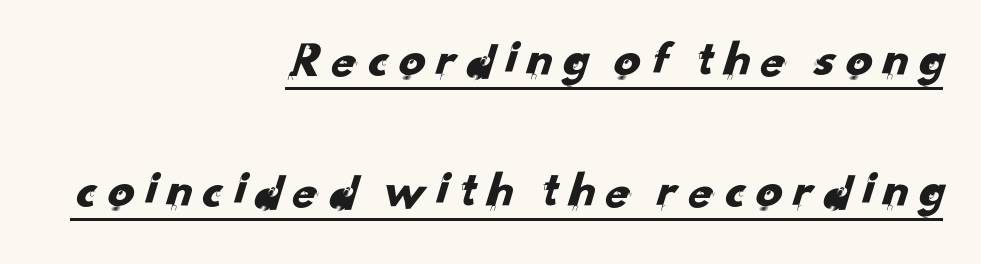
Q: Is the typeface a serif or a sans-serif typeface? A: Sans-serif.
Q: Is the text underlined? A: Yes.
Q: How is the paragraph aligned? A: Right-aligned.
Q: Is the spacing between lines tight, normal or loose? A: Loose.
Q: Width (condensed, normal, or wide)? A: Normal.
Q: Stroke contrast? A: Low.
Q: x-height? A: Small.
Q: Monospaced? A: No.
